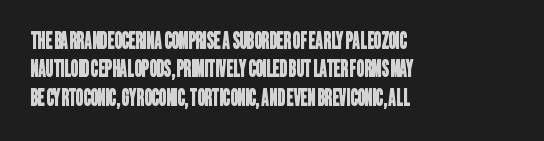
Q: Is the text underlined? A: No.
Q: How is the paragraph aligned? A: Left-aligned.
Q: Is the spacing between letters normal or unusually wide? A: Normal.
